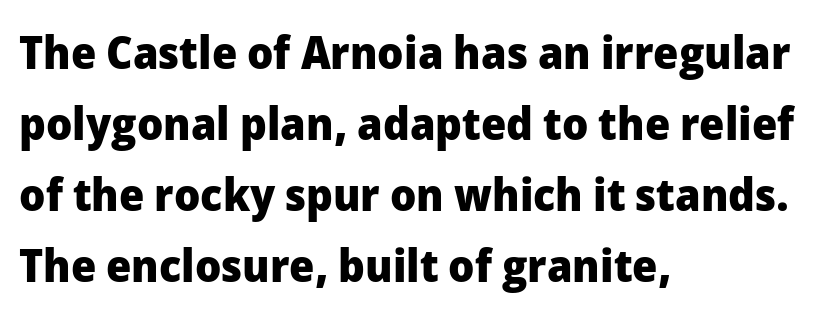
{"serif": "no", "italic": "no", "bold": "yes", "weight": "heavy", "width": "normal", "stroke_contrast": "low", "x_height": "medium", "monospaced": "no", "underline": "no", "align": "left", "line_spacing": "normal", "line_spacing_ratio": 1.54, "letter_spacing": "normal", "letter_spacing_em": 0.0, "glyph_px": 46}
